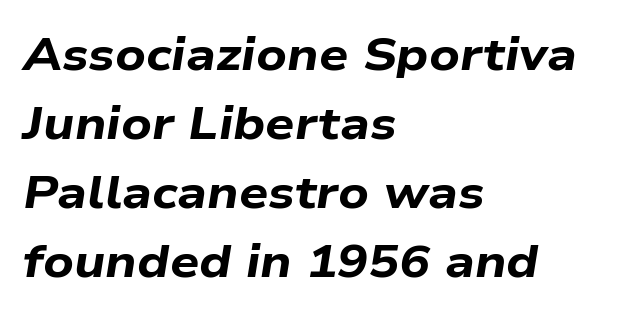
Do the characters align in a grid? No, the font is proportional. Characters follow at the spacing the type designer built in. Line beginnings align vertically; line endings do not. Observe the lean: these are italic letterforms. The passage shown is emphatically bold.
